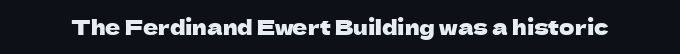
Q: Is the text italic (slanted)? A: No, it is upright.
Q: Is the text underlined? A: No.
Q: Is the spacing between letters normal or unusually wide? A: Normal.
